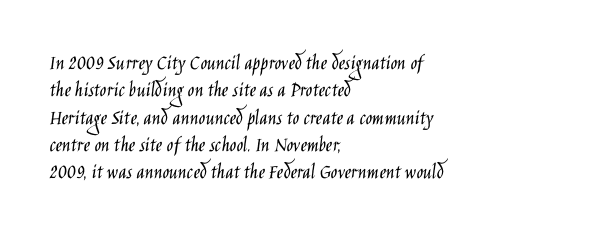
Q: Is the text bold? A: No.
Q: Is the text italic (slanted)? A: Yes.
Q: Is the text underlined? A: No.
Q: How is the paragraph aligned? A: Left-aligned.
Q: Is the spacing between letters normal or unusually wide? A: Normal.
